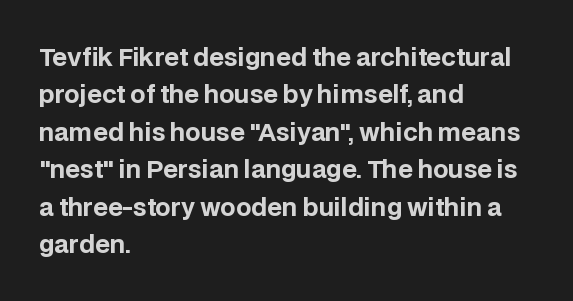
Underline: absent. Strokes here are thick enough to call this a true bold. This block has exactly the height ordinary leading produces. Standard letterfit; no display-style spreading of the glyphs. The lines are quadded left.
